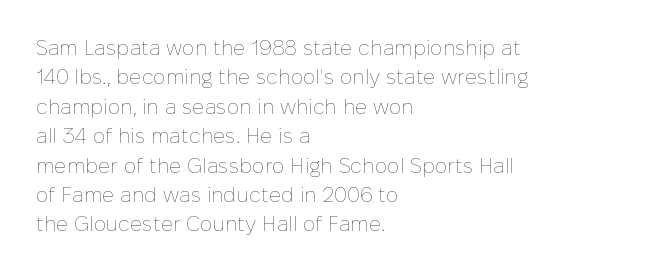
A clean baseline with only descenders dipping below it. If you drew a line through each stem, it would be perfectly vertical. Honestly, the row spacing looks completely unremarkable. Is this a heavy cut? Hardly; it is regular or lighter.
